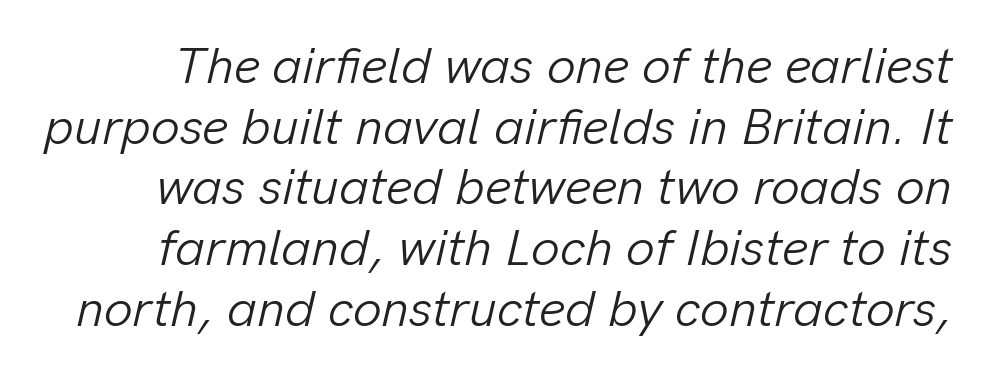
Is the stroke heavy? The answer is a plain regular-or-lighter. You can tell it's italic because the verticals aren't actually vertical. Do the characters align in a grid? No, the font is proportional. Any mark beneath the type? The region is blank. The passage shown has conventional tracking throughout.
